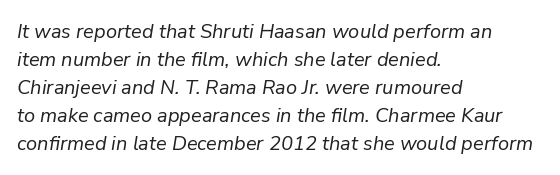
Q: Is the text bold? A: No.
Q: Is the text italic (slanted)? A: Yes, it leans right by about 9 degrees.
Q: Is the text underlined? A: No.
Q: How is the paragraph aligned? A: Left-aligned.
Q: Is the spacing between letters normal or unusually wide? A: Normal.
Q: Is the spacing between lines tight, normal or loose? A: Normal.
